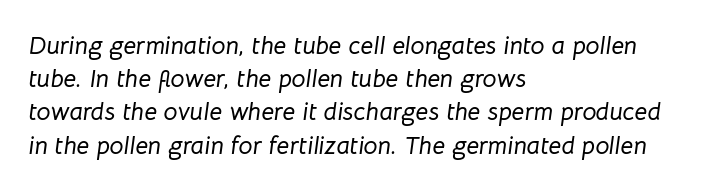
The image shows 25 px text type, italic (leaning right); set left-aligned, normal line spacing (1.33x), normal letter spacing, not underlined.
